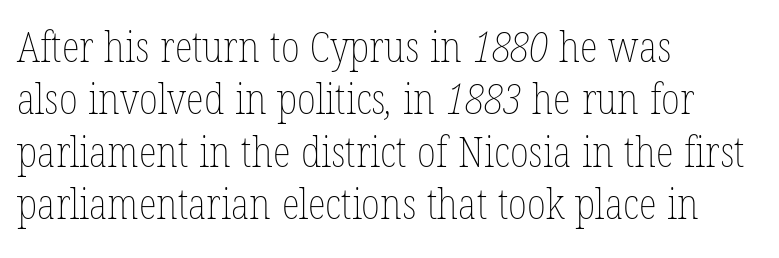
Stem width sits at or under what a default text font uses. Spacing verdict: proportional, widths tailored to each character. If you drew a ruler down the left edge, every line would touch it. Glance below the letters and you will spot only blank space.
